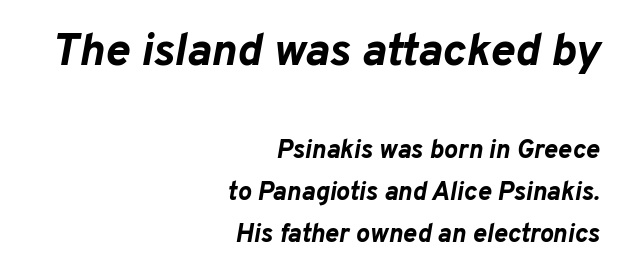
The image shows 46 px bold type, italic (leaning right); set right-aligned, normal line spacing (1.61x), normal letter spacing, not underlined; the first (top) block is 1.77x larger; low stroke contrast and a medium x-height.
